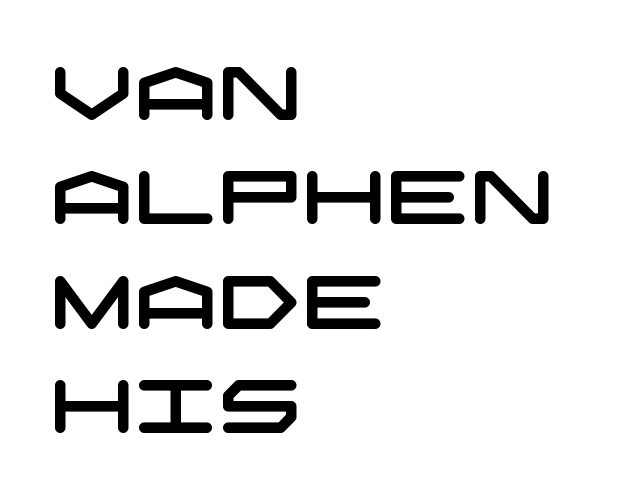
The image shows 74 px wide sans-serif type; set left-aligned, normal line spacing (1.41x), normal letter spacing, not underlined; low stroke contrast and a large x-height.
